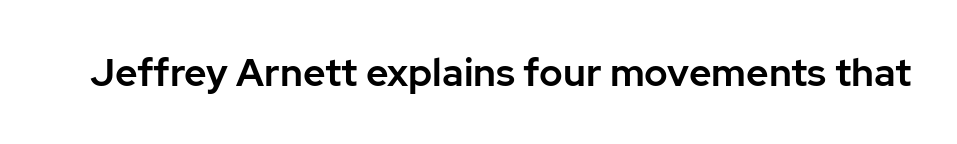
Vertical strokes here are truly vertical. Type without underlining. Here the designer chose a conventional face with non-uniform glyph widths. Font category for this specimen: sans-serif.
